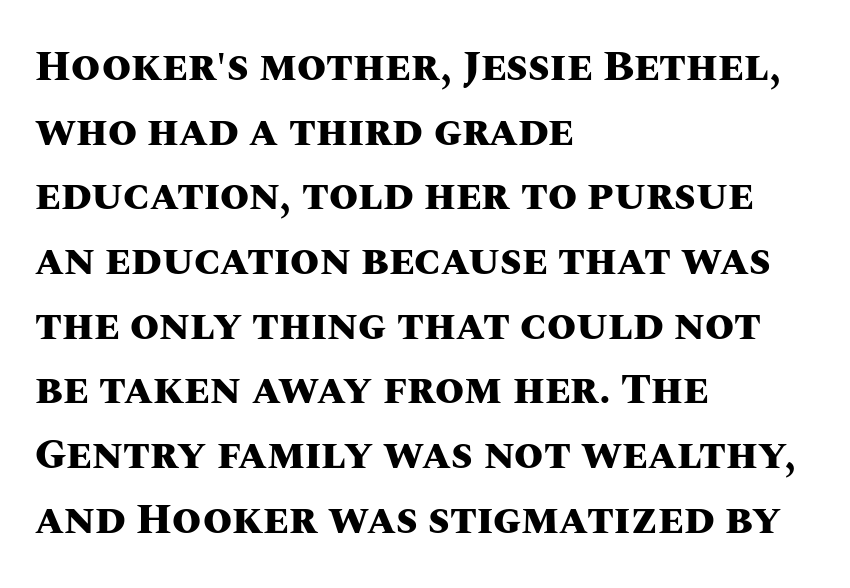
Horizontal bands of white between lines are of average thickness. Style check: upright. The sample has been set heavy, in full bold. The rendering uses natural spacing where letterforms have individual widths. The letterforms sit shoulder to shoulder at normal distance. Underline: absent.
